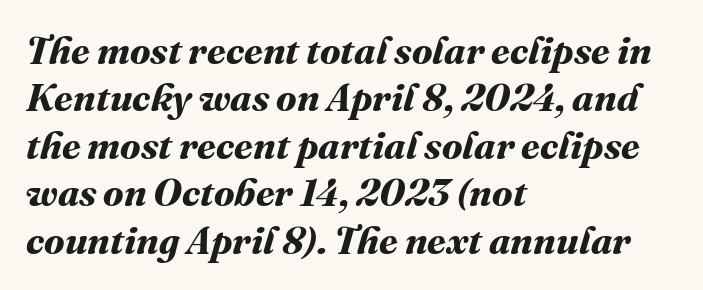
The image shows 38 px bold type; set left-aligned, normal line spacing (1.25x), normal letter spacing, not underlined; medium stroke contrast and a medium x-height.
